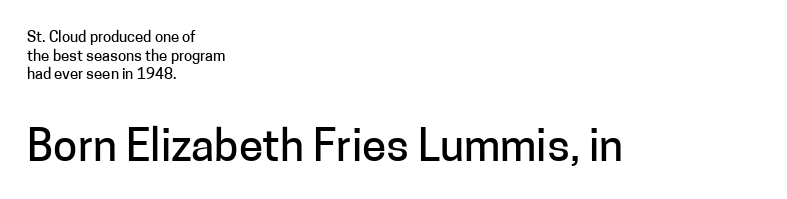
Type size steps up from the first block to the second. The glyphs in this specimen are sans serif. Whoever set this chose a conventional vertical rhythm. Character widths vary here, with narrow letters taking less room than wide ones.
